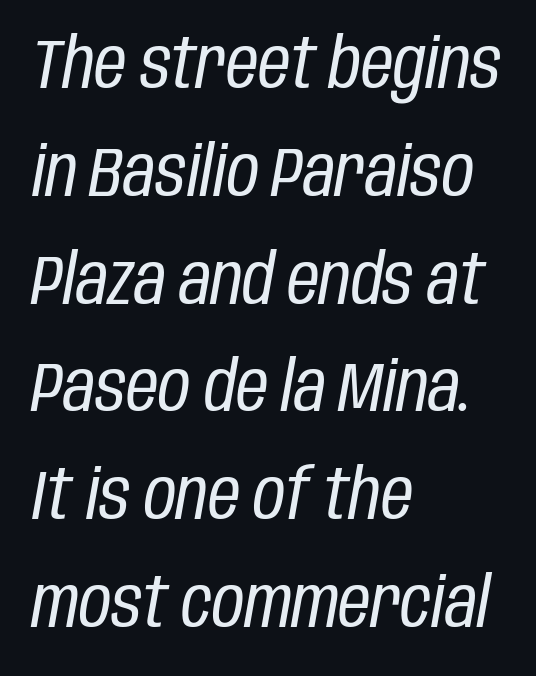
Q: Is the text bold? A: No.
Q: Is the text italic (slanted)? A: Yes, it leans right by about 10 degrees.
Q: Is the text underlined? A: No.
Q: How is the paragraph aligned? A: Left-aligned.
Q: Is the spacing between letters normal or unusually wide? A: Normal.
Q: Is the spacing between lines tight, normal or loose? A: Normal.
Q: Width (condensed, normal, or wide)? A: Condensed.
Q: Stroke contrast? A: Low.
Q: x-height? A: Large.
Q: Monospaced? A: No.
